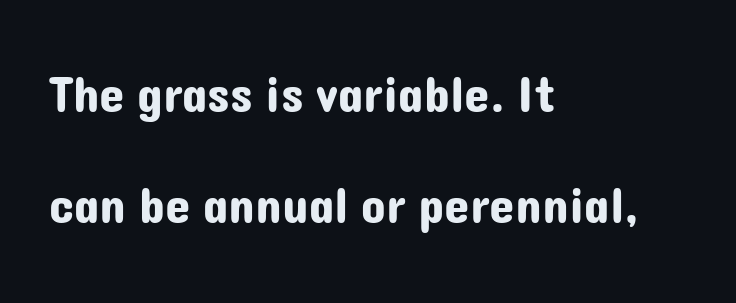
The line texture is even and compact thanks to regular tracking. The passage shown is not underscored anywhere. Caption: multi-line text, flush left, ragged right. Check where the strokes stop: nothing finishes them off — pure sans.
